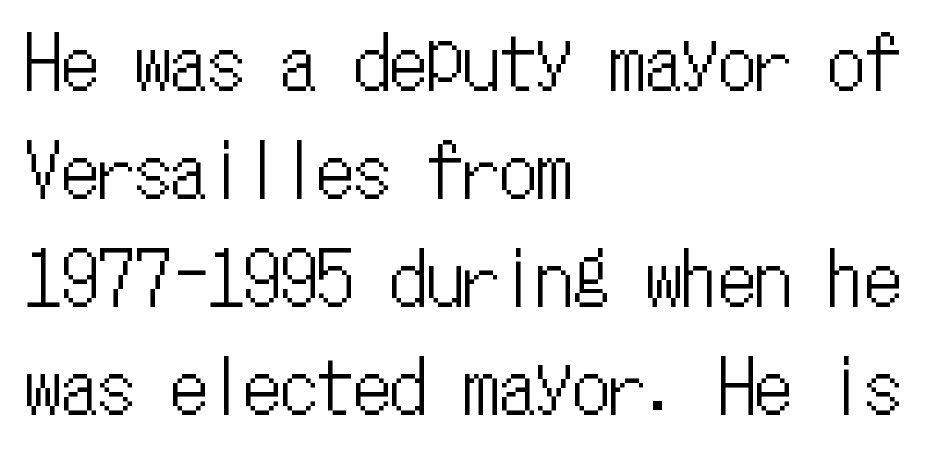
The image shows 73 px condensed type, upright, monospaced; set left-aligned, normal line spacing (1.48x), normal letter spacing, not underlined; low stroke contrast and a medium x-height.
